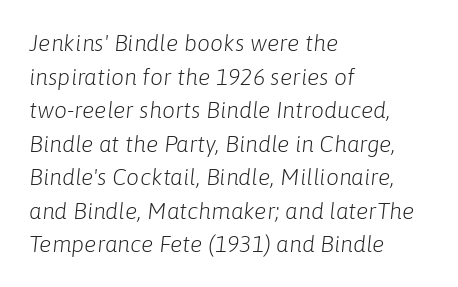
{"italic": "yes", "lean": "right", "slant_degrees": 6, "bold": "no", "underline": "no", "align": "left", "line_spacing": "normal", "line_spacing_ratio": 1.46, "letter_spacing": "normal", "letter_spacing_em": 0.0, "glyph_px": 23}
